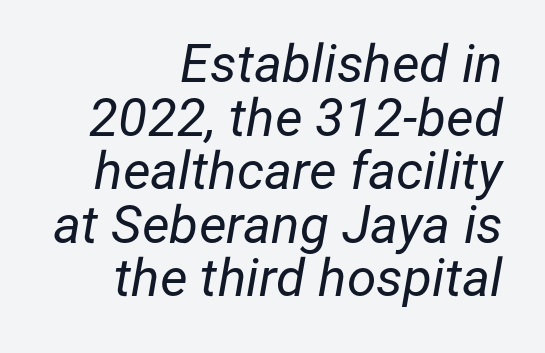
The image shows 53 px regular-weight type, italic (leaning right); set right-aligned, tight line spacing (1.01x), normal letter spacing, not underlined; low stroke contrast and a medium x-height.
